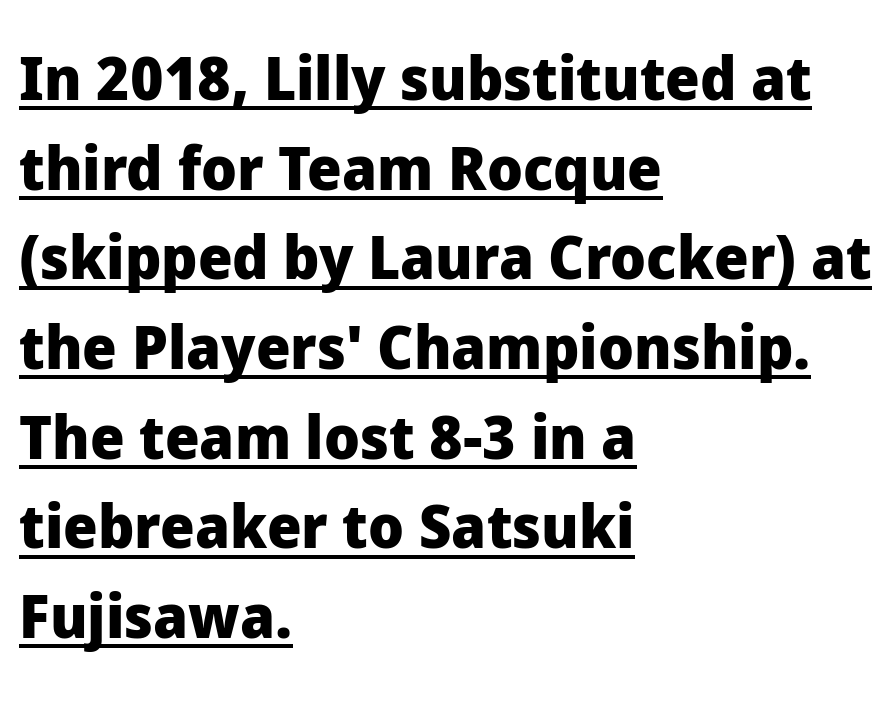
Honestly, the underline is the first thing you notice here. Typographic density is high because the face is bold. The setting favours the left margin, as ordinary paragraphs usually do. Each letter's strokes conclude bluntly, with no projecting serifs.
